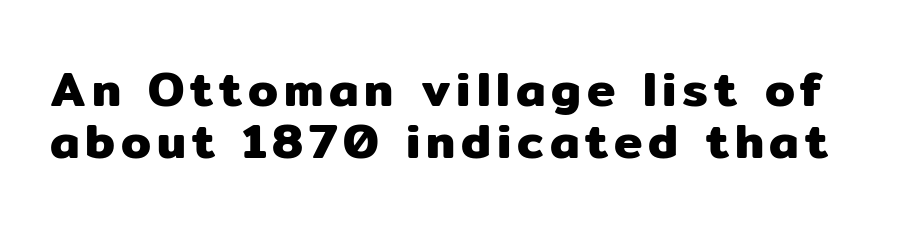
The image shows 48 px sans-serif type, upright; set tight line spacing (1.08x), not underlined; low stroke contrast and a medium x-height.
